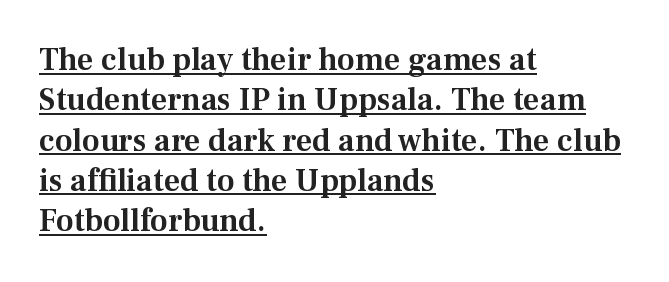
The image shows 32 px serif type, upright; set left-aligned, normal line spacing (1.26x), normal letter spacing, underlined; medium stroke contrast and a medium x-height.
